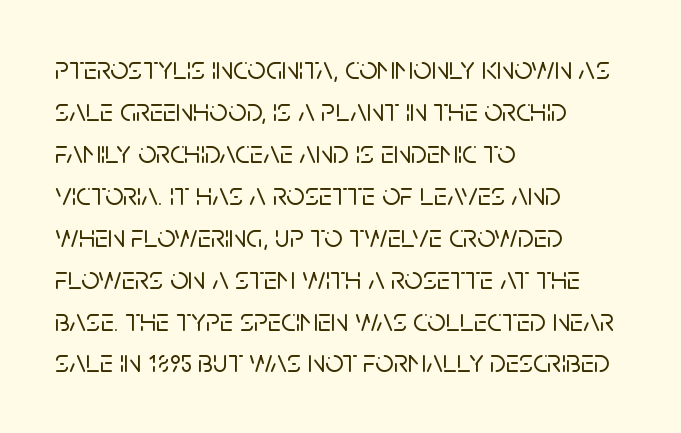
Q: Is the text italic (slanted)? A: No, it is upright.
Q: Is the typeface a serif or a sans-serif typeface? A: Sans-serif.
Q: Is the text underlined? A: No.
Q: How is the paragraph aligned? A: Left-aligned.
Q: Is the spacing between letters normal or unusually wide? A: Normal.
Q: Is the spacing between lines tight, normal or loose? A: Normal.
Q: Width (condensed, normal, or wide)? A: Normal.
Q: Stroke contrast? A: Low.
Q: x-height? A: Large.
Q: Monospaced? A: No.
